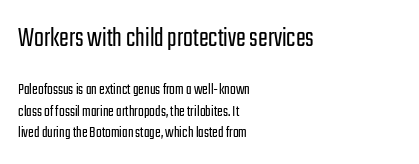
{"serif": "no", "italic": "no", "bold": "no", "weight": "light", "width": "condensed", "stroke_contrast": "low", "x_height": "medium", "monospaced": "no", "underline": "no", "align": "left", "line_spacing": "normal", "line_spacing_ratio": 1.25, "letter_spacing": "normal", "letter_spacing_em": 0.0, "larger_block": "first", "size_ratio": 1.71, "glyph_px": 29}
